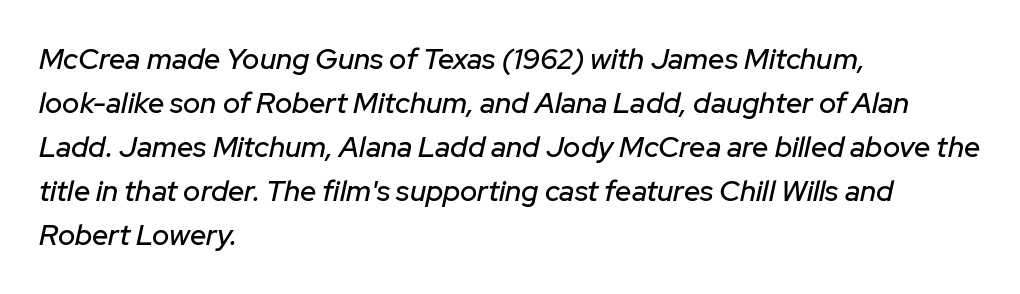
{"italic": "yes", "lean": "right", "slant_degrees": 12, "width": "normal", "stroke_contrast": "low", "x_height": "medium", "monospaced": "no", "underline": "no", "align": "left", "line_spacing": "normal", "line_spacing_ratio": 1.52, "letter_spacing": "normal", "letter_spacing_em": 0.0, "glyph_px": 29}
